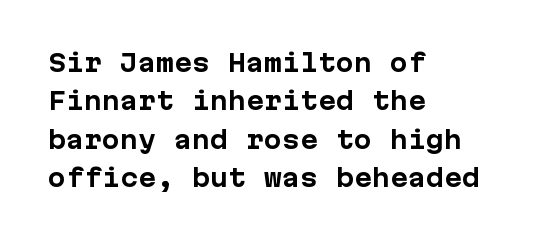
The image shows 24 px bold type, upright; set left-aligned, normal line spacing (1.6x), normal letter spacing, not underlined.
